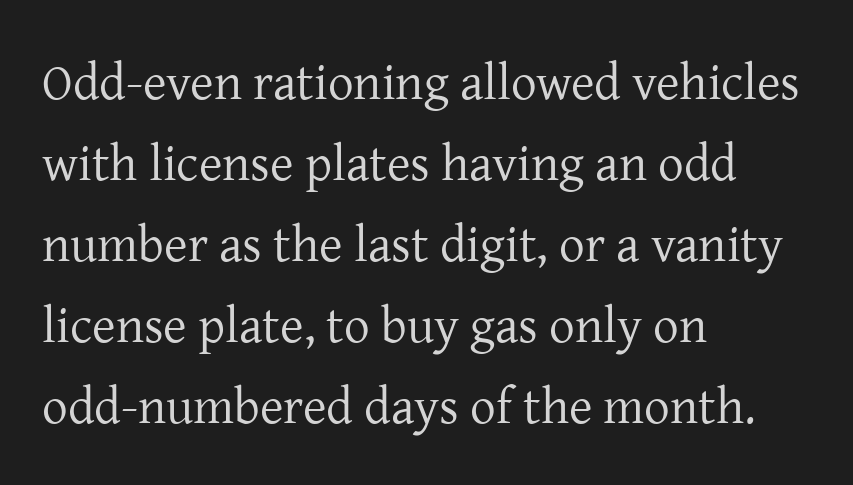
Q: Is the text bold? A: No.
Q: Is the text italic (slanted)? A: No, it is upright.
Q: Is the typeface a serif or a sans-serif typeface? A: Serif.
Q: Is the text underlined? A: No.
Q: How is the paragraph aligned? A: Left-aligned.
Q: Is the spacing between letters normal or unusually wide? A: Normal.
Q: Is the spacing between lines tight, normal or loose? A: Normal.
Q: Width (condensed, normal, or wide)? A: Normal.
Q: Stroke contrast? A: Low.
Q: x-height? A: Medium.
Q: Monospaced? A: No.
